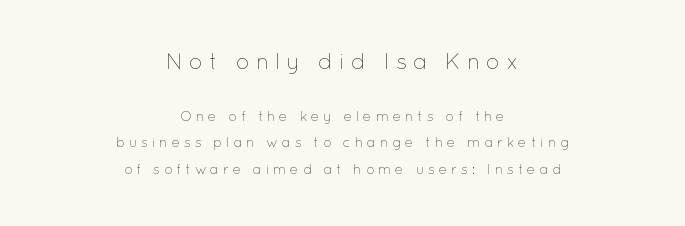
Bold? No — there's no thickening of the strokes. One-word summary of the alignment: center. The letterforms stand isolated, each surrounded by extra space. This rendering features lettering with no underline. Size hierarchy here favors the leading block over the trailing one. Do the letters lean? They stand straight.
